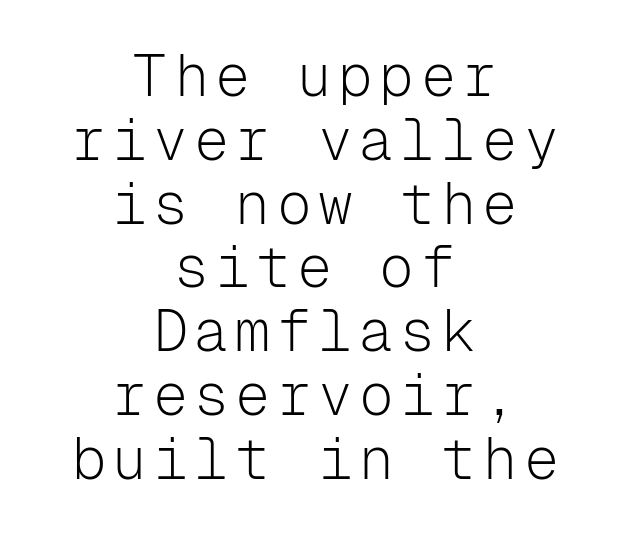
Q: Is the text bold? A: No.
Q: Is the text italic (slanted)? A: No, it is upright.
Q: Is the typeface a serif or a sans-serif typeface? A: Sans-serif.
Q: Is the text underlined? A: No.
Q: How is the paragraph aligned? A: Centered.
Q: Is the spacing between lines tight, normal or loose? A: Tight.
Q: Width (condensed, normal, or wide)? A: Normal.
Q: Stroke contrast? A: Low.
Q: x-height? A: Medium.
Q: Monospaced? A: Yes.
